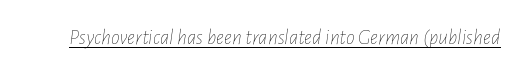
The typeface has the unassuming heft of standard copy or less. Does extra space separate the letters? No, they use regular spacing. Every word sits above its own underline. The specimen reads as italic at a glance.
